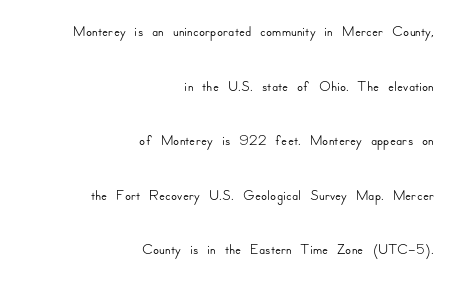
The image shows 22 px text type, upright; set right-aligned, loose line spacing (2.48x), normal letter spacing, not underlined.
